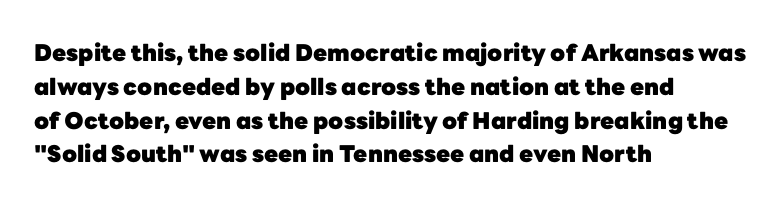
Bold? Absolutely — the strokes are thick and heavy. The setting favours the left margin, as ordinary paragraphs usually do. The font's upright variant was chosen for this text. A bare baseline throughout the passage. Vertical spacing — default.
